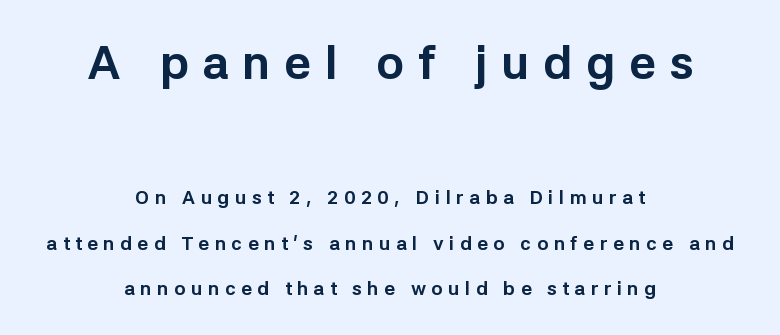
Varying glyph widths throughout — classic text-font behaviour. As a designer I'd log this as weight 700, bold. Compare the two chunks: the upper has the greater cap height. Where is the straight margin? There isn't one; the lines are centered. Nobody drew a line under any word here. Regarding serifs, this sample does without them.
